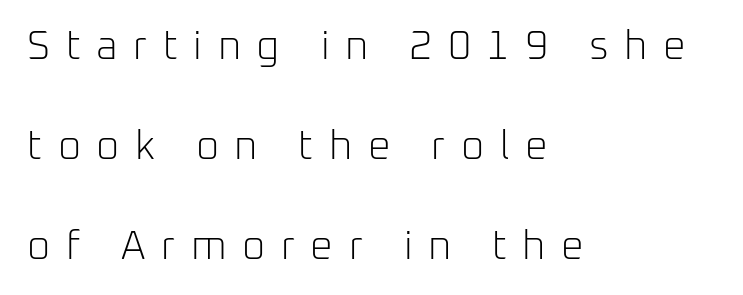
The space directly below the letters is spotless. Notice how the passage keeps a crisp vertical edge on the left only. The font's upright variant was chosen for this text. Observe the wide spacing: letters keep a clear distance from each other. Letters have the restrained weight of plain body copy at most. Font category for this specimen: sans-serif.
